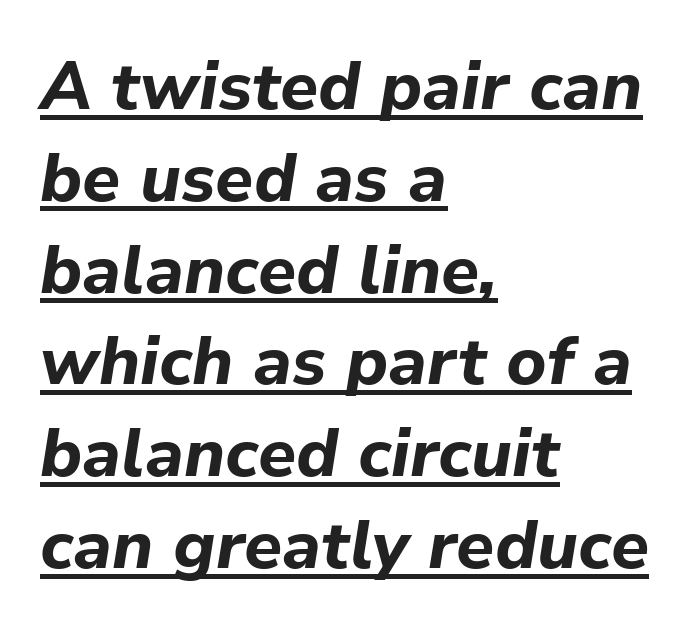
{"italic": "yes", "lean": "right", "slant_degrees": 9, "bold": "yes", "weight": "bold", "width": "normal", "stroke_contrast": "low", "x_height": "medium", "monospaced": "no", "underline": "yes", "align": "left", "line_spacing": "normal", "line_spacing_ratio": 1.35, "letter_spacing": "normal", "letter_spacing_em": 0.0, "glyph_px": 68}
